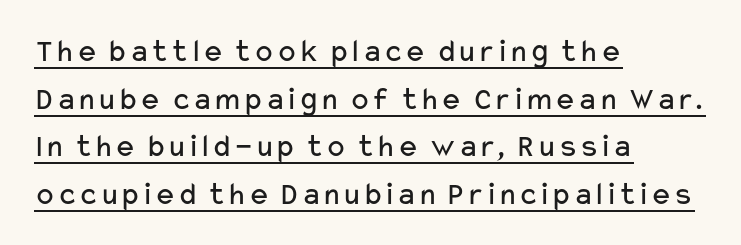
Is there much room between lines? A standard amount, neither cramped nor airy. The lines are quadded left. Look at the tracking — it's just the regular setting, nothing added. The typography opts for an upright posture over an oblique one.
